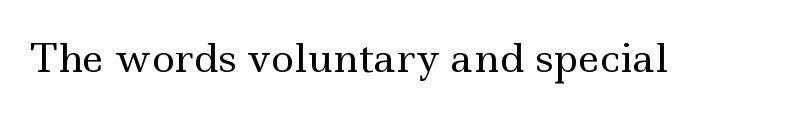
{"serif": "yes", "italic": "no", "bold": "no", "weight": "regular", "width": "wide", "x_height": "small", "monospaced": "no", "underline": "no", "letter_spacing": "normal", "letter_spacing_em": 0.0, "glyph_px": 39}
